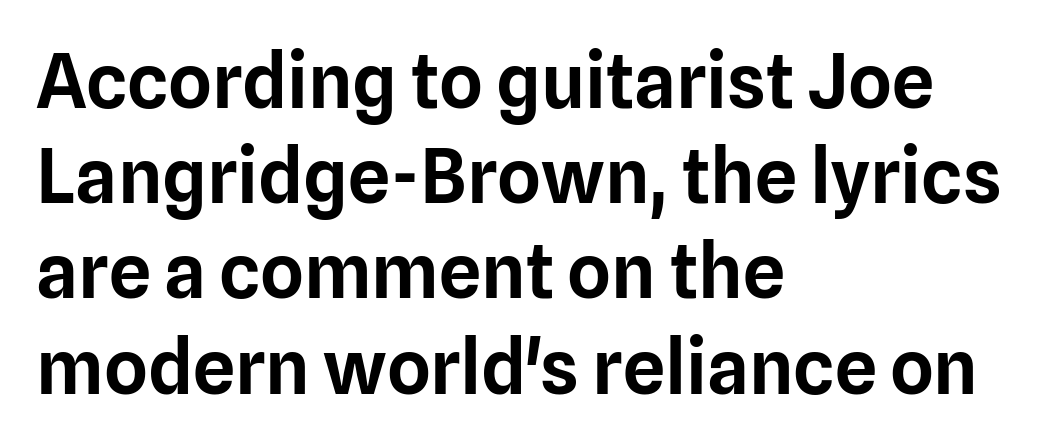
A normal amount of white space separates one row of letters from the next. The face used here is proportionally spaced, like ordinary book or web type. A roman cut, with each character standing at attention. Are there feet on the stems? There aren't — it's a sans.
